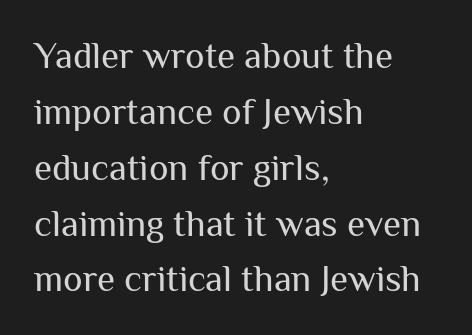
Q: Is the text bold? A: No.
Q: Is the text italic (slanted)? A: No, it is upright.
Q: Is the typeface a serif or a sans-serif typeface? A: Sans-serif.
Q: Is the text underlined? A: No.
Q: How is the paragraph aligned? A: Left-aligned.
Q: Is the spacing between letters normal or unusually wide? A: Normal.
Q: Is the spacing between lines tight, normal or loose? A: Normal.
Q: Width (condensed, normal, or wide)? A: Normal.
Q: Stroke contrast? A: Medium.
Q: x-height? A: Medium.
Q: Monospaced? A: No.
